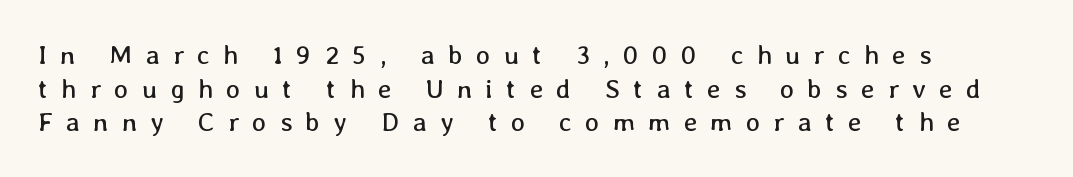
{"italic": "no", "bold": "no", "underline": "no", "align": "left", "line_spacing": "normal", "line_spacing_ratio": 1.25, "letter_spacing": "wide", "letter_spacing_em": 0.49, "glyph_px": 27}
